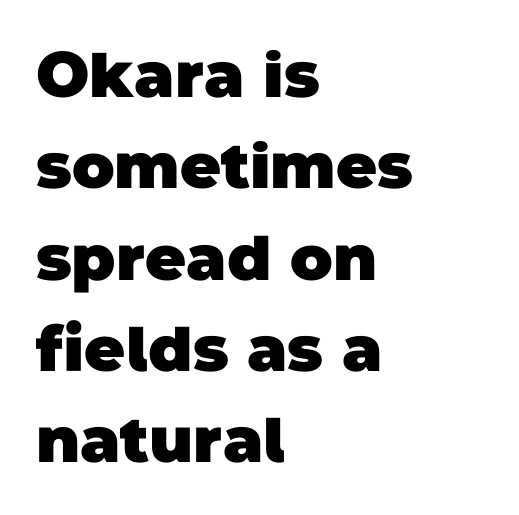
Q: Is the text bold? A: Yes.
Q: Is the typeface a serif or a sans-serif typeface? A: Sans-serif.
Q: Is the text underlined? A: No.
Q: How is the paragraph aligned? A: Left-aligned.
Q: Is the spacing between letters normal or unusually wide? A: Normal.
Q: Is the spacing between lines tight, normal or loose? A: Normal.
Q: Width (condensed, normal, or wide)? A: Normal.
Q: Stroke contrast? A: Low.
Q: x-height? A: Large.
Q: Monospaced? A: No.
